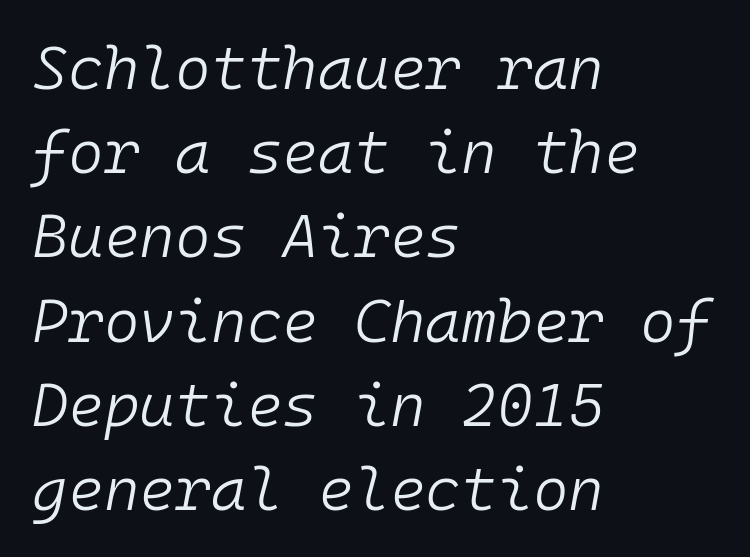
Stems here are at most as thick as an everyday book face. Every character here occupies the same horizontal width, giving the sample a typewriter-like rhythm. Beneath every word, the page is bare. Typeset ragged right — the left edge is the straight one. The specimen reads as italic at a glance.
